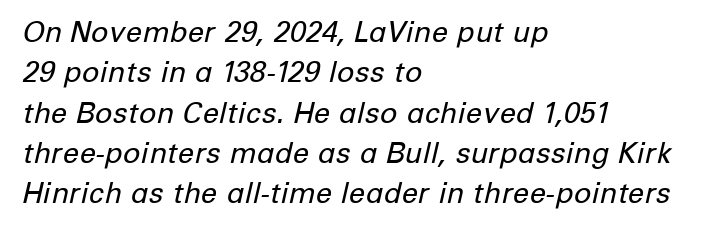
Characters follow at the spacing the type designer built in. A clean baseline with only descenders dipping below it. Characters are canted at an angle relative to the baseline's perpendicular. Vertical stems look standard width or narrower in stroke.
